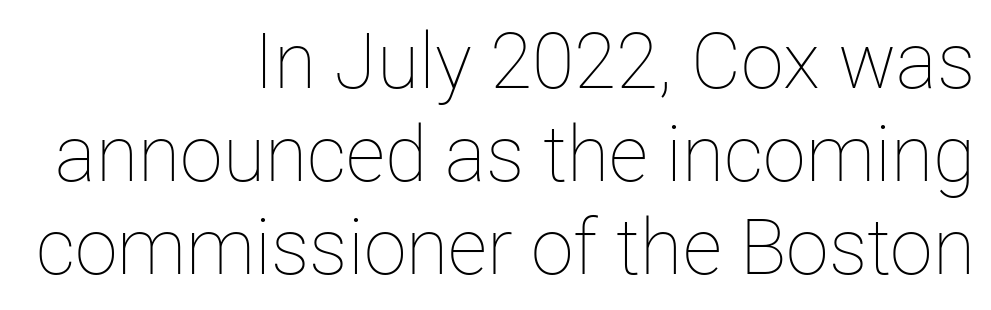
This sample has the flowing, uneven cadence of proportional lettering. No extra ink here — the face is not bold. Descender tails drop into unmarked territory. Alignment: flush right. Posture: straight, roman, zero tilt.
